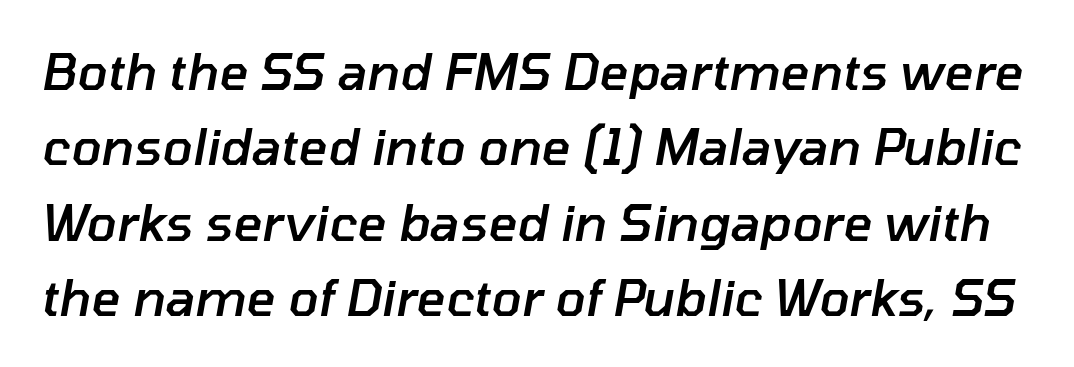
The image shows 50 px semibold type, italic (leaning right); set normal line spacing (1.51x), normal letter spacing, not underlined; low stroke contrast and a medium x-height.
